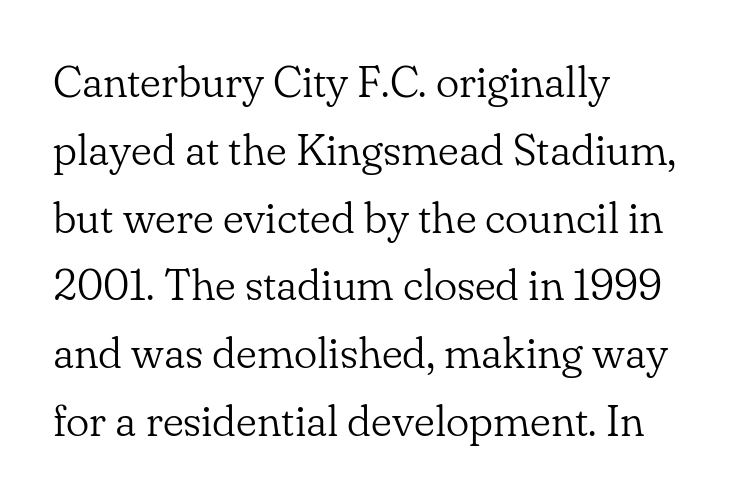
{"serif": "yes", "italic": "no", "bold": "no", "weight": "light", "width": "normal", "stroke_contrast": "low", "x_height": "small", "monospaced": "no", "underline": "no", "align": "left", "line_spacing": "normal", "line_spacing_ratio": 1.54, "letter_spacing": "normal", "letter_spacing_em": 0.0, "glyph_px": 44}
